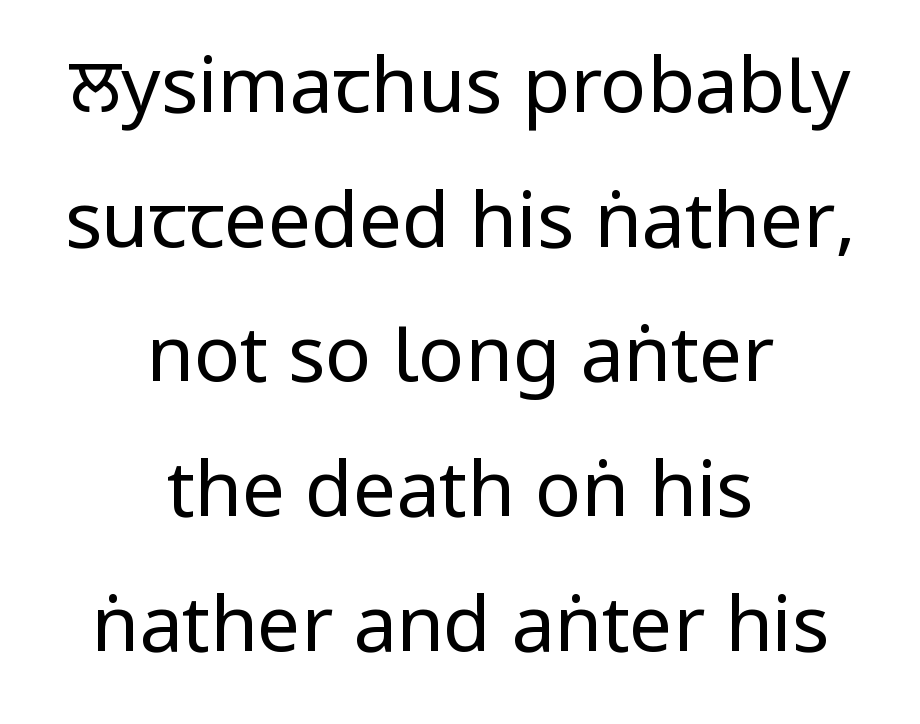
This sample uses a sans-serif face. Tracking value appears to be zero — textbook default spacing. This is the regular roman posture of the typeface. Stems here are at most as thick as an everyday book face.
